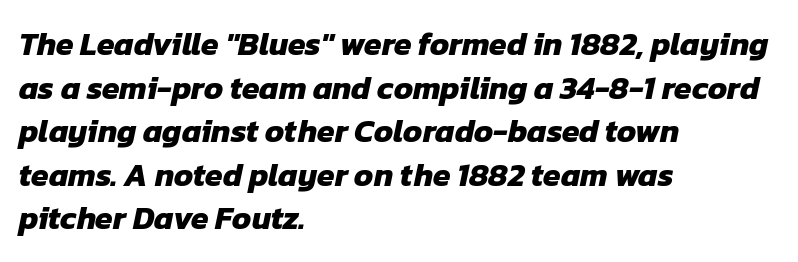
{"serif": "no", "bold": "yes", "weight": "heavy", "width": "normal", "stroke_contrast": "low", "x_height": "medium", "monospaced": "no", "underline": "no", "align": "left", "line_spacing": "normal", "line_spacing_ratio": 1.36, "letter_spacing": "normal", "letter_spacing_em": 0.0, "glyph_px": 32}
